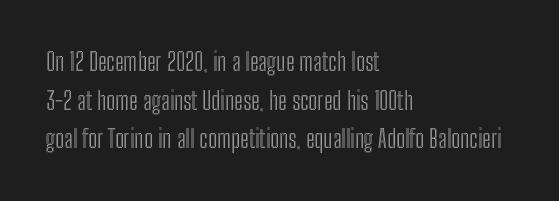
{"italic": "no", "underline": "no", "align": "left", "line_spacing": "normal", "line_spacing_ratio": 1.55, "letter_spacing": "normal", "letter_spacing_em": 0.0, "glyph_px": 25}
